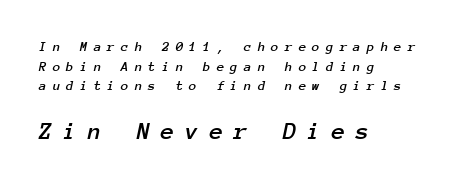
Is the letter spacing exaggerated? Yes — the characters are pushed far apart. Emphasis-style slanted type is in use. The passage shown stacks its lines at a standard gap. Type without underlining. Alignment: flush left.
